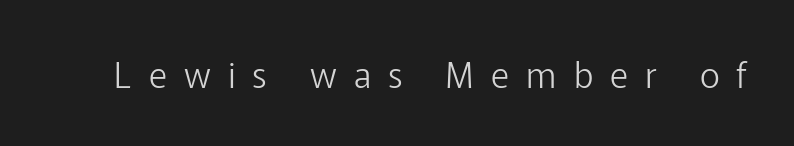
The image shows 35 px light sans-serif type, upright; set unusually wide letter spacing (+0.49 em), not underlined; low stroke contrast and a medium x-height.
